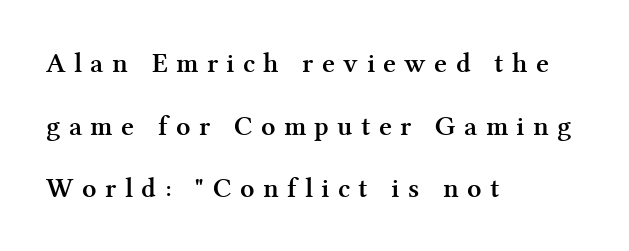
The image shows 28 px semibold serif type, upright; set left-aligned, loose line spacing (2.24x), unusually wide letter spacing (+0.3 em), not underlined; medium stroke contrast and a medium x-height.
